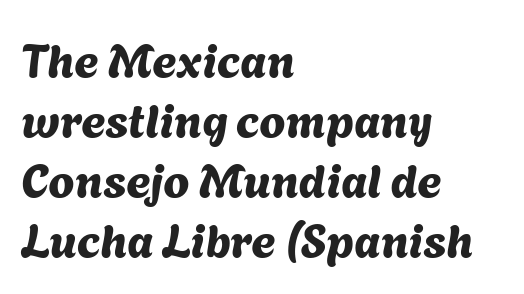
Q: Is the typeface a serif or a sans-serif typeface? A: Sans-serif.
Q: Is the text underlined? A: No.
Q: How is the paragraph aligned? A: Left-aligned.
Q: Is the spacing between letters normal or unusually wide? A: Normal.
Q: Is the spacing between lines tight, normal or loose? A: Normal.
Q: Width (condensed, normal, or wide)? A: Normal.
Q: Stroke contrast? A: Medium.
Q: x-height? A: Medium.
Q: Monospaced? A: No.
